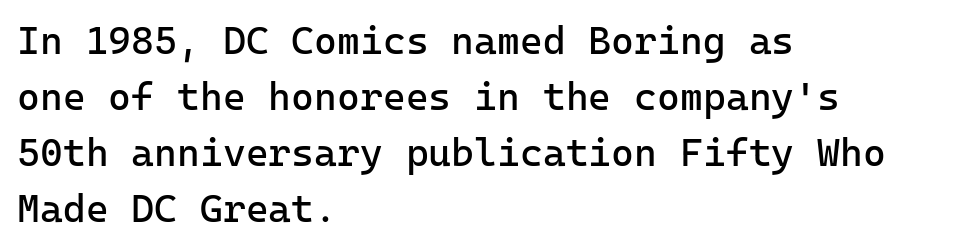
The image shows 39 px regular-weight sans-serif type, upright, monospaced; set left-aligned, normal line spacing (1.44x), normal letter spacing, not underlined; low stroke contrast and a medium x-height.
